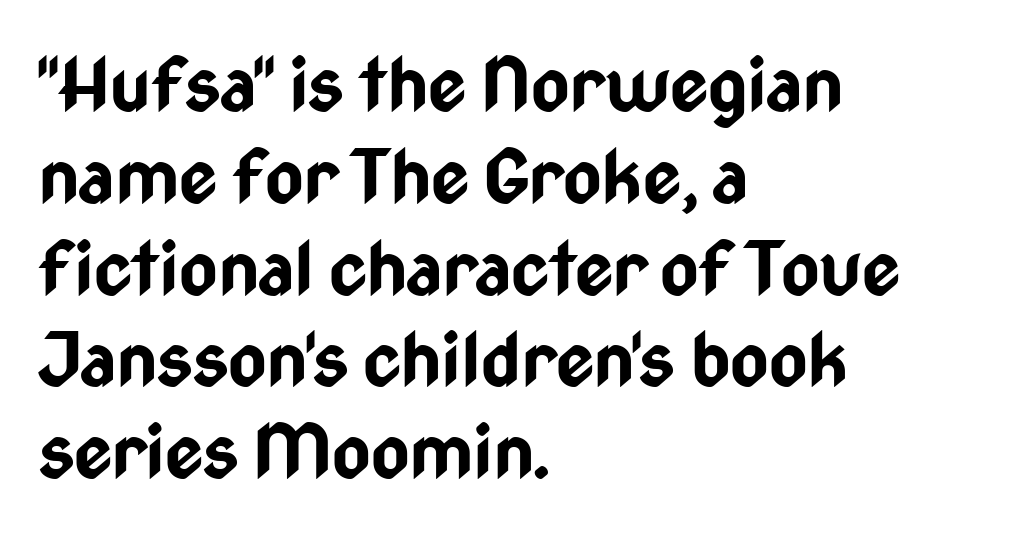
Q: Is the text bold? A: Yes.
Q: Is the text italic (slanted)? A: No, it is upright.
Q: Is the typeface a serif or a sans-serif typeface? A: Sans-serif.
Q: Is the text underlined? A: No.
Q: How is the paragraph aligned? A: Left-aligned.
Q: Is the spacing between letters normal or unusually wide? A: Normal.
Q: Width (condensed, normal, or wide)? A: Condensed.
Q: Stroke contrast? A: Low.
Q: x-height? A: Medium.
Q: Monospaced? A: No.
